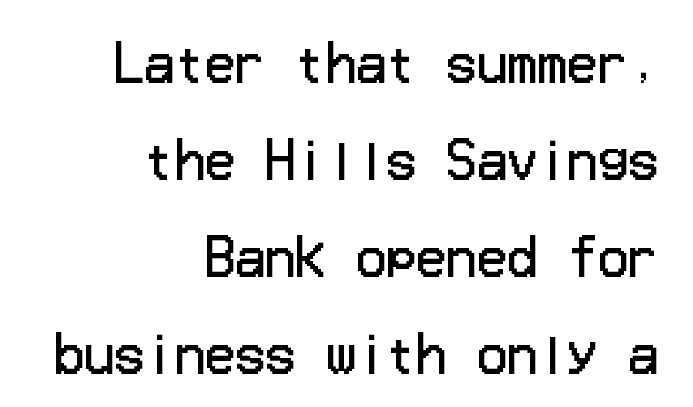
The image shows 50 px regular-weight sans-serif type, upright; set right-aligned, loose line spacing (1.94x), normal letter spacing, not underlined; low stroke contrast and a medium x-height.
